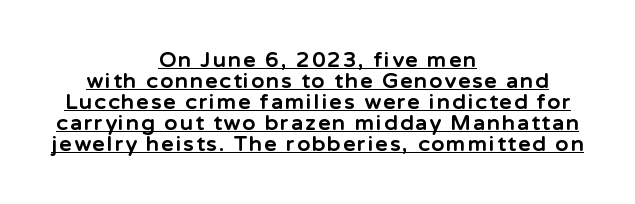
{"italic": "no", "bold": "yes", "underline": "yes", "align": "center", "line_spacing": "tight", "line_spacing_ratio": 1.0, "glyph_px": 21}
